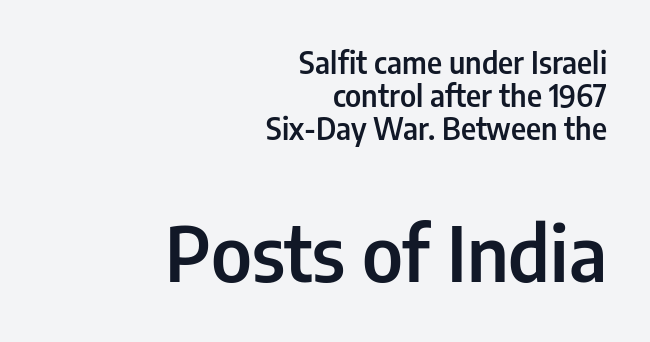
Q: Is the text bold? A: Semi-bold.
Q: Is the text italic (slanted)? A: No, it is upright.
Q: Is the typeface a serif or a sans-serif typeface? A: Sans-serif.
Q: Is the text underlined? A: No.
Q: How is the paragraph aligned? A: Right-aligned.
Q: Is the spacing between letters normal or unusually wide? A: Normal.
Q: Is the spacing between lines tight, normal or loose? A: Tight.
Q: Which block of text is set in a larger size, the first (top) or the second (bottom)? A: The second (bottom) one.
Q: Width (condensed, normal, or wide)? A: Condensed.
Q: Stroke contrast? A: Low.
Q: x-height? A: Medium.
Q: Monospaced? A: No.
